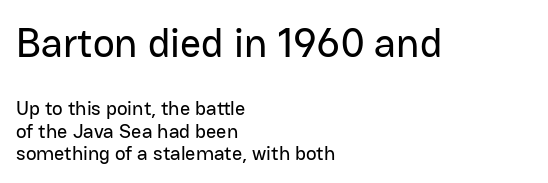
Rows of type sit shoulder to shoulder in the vertical direction. You can tell from the bare stems that sans-serif type was used. The ragged edge is on the right, which tells us the setting is flush left. The tracking reads as untouched default to a designer's eye. Underlining? Definitely not there. The letters advance in unequal steps, a hallmark of proportional type.
